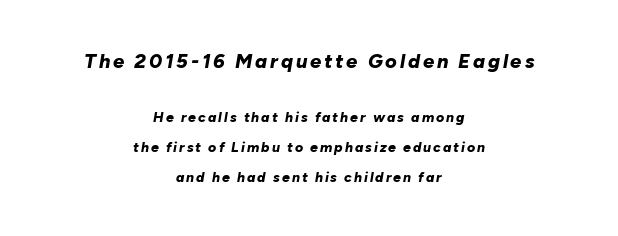
The image shows 20 px bold type, italic (leaning right); set centered, loose line spacing (2.15x), not underlined; the first (top) block is 1.43x larger.
